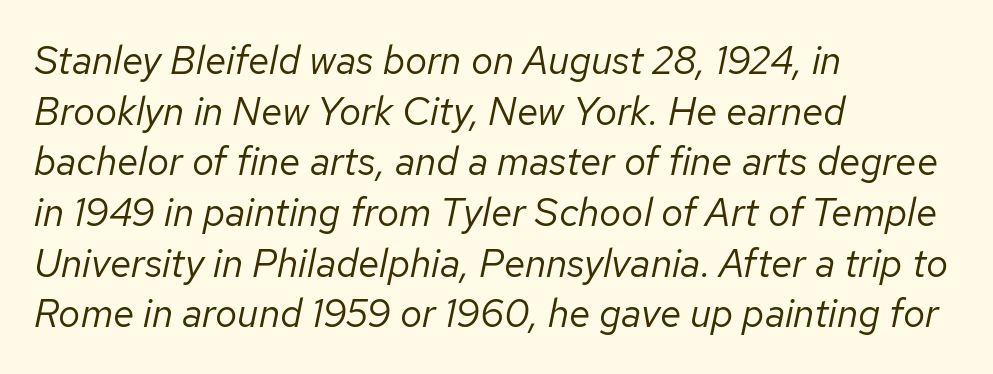
{"italic": "yes", "lean": "right", "slant_degrees": 12, "bold": "no", "weight": "regular", "width": "normal", "stroke_contrast": "low", "x_height": "medium", "monospaced": "no", "underline": "no", "align": "left", "line_spacing": "normal", "line_spacing_ratio": 1.3, "letter_spacing": "normal", "letter_spacing_em": 0.0, "glyph_px": 39}
